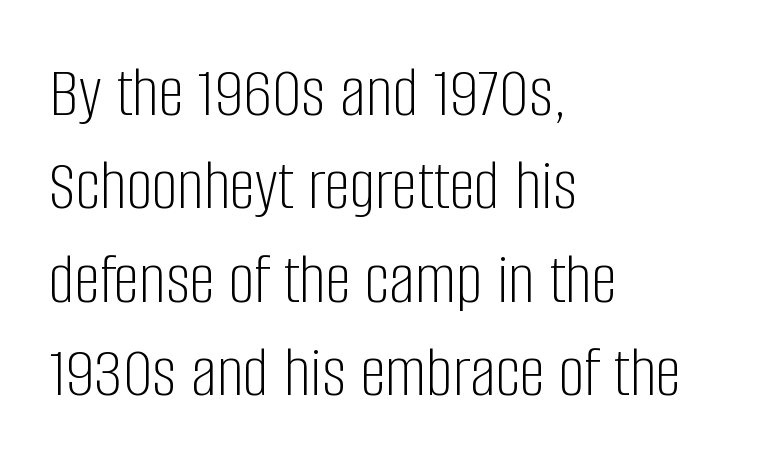
Q: Is the text bold? A: No.
Q: Is the text italic (slanted)? A: No, it is upright.
Q: Is the typeface a serif or a sans-serif typeface? A: Sans-serif.
Q: Is the text underlined? A: No.
Q: How is the paragraph aligned? A: Left-aligned.
Q: Is the spacing between letters normal or unusually wide? A: Normal.
Q: Is the spacing between lines tight, normal or loose? A: Normal.
Q: Width (condensed, normal, or wide)? A: Condensed.
Q: Stroke contrast? A: Low.
Q: x-height? A: Large.
Q: Monospaced? A: No.
